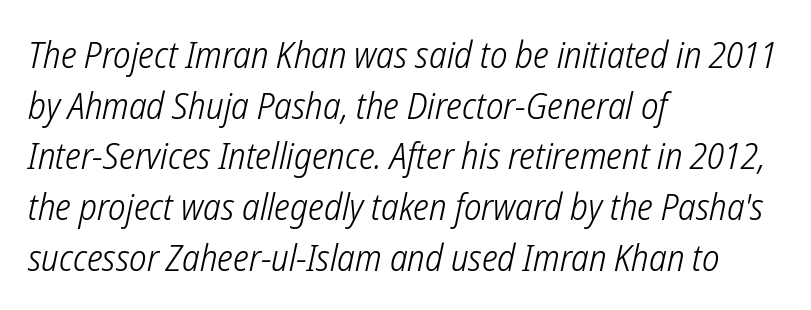
Each word holds together tightly as a unit, with standard inter-letter gaps. Weight: not bold — regular or lighter. Font category for this specimen: sans-serif. The line-height multiplier appears to be the usual default. Do the characters align in a grid? No, the font is proportional.
